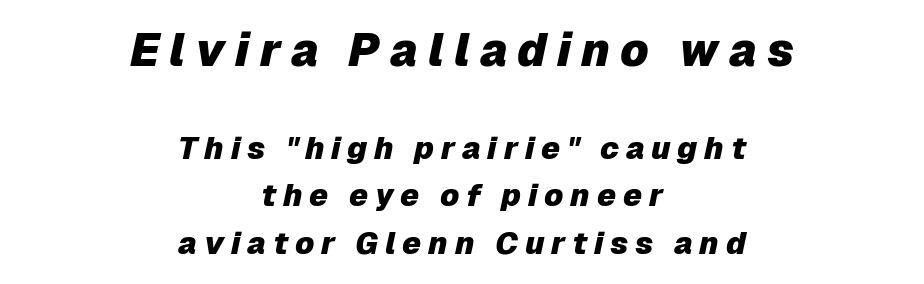
{"italic": "yes", "lean": "right", "slant_degrees": 12, "bold": "yes", "weight": "heavy", "width": "normal", "stroke_contrast": "low", "x_height": "medium", "monospaced": "no", "underline": "no", "align": "center", "line_spacing": "normal", "line_spacing_ratio": 1.54, "letter_spacing": "wide", "letter_spacing_em": 0.22, "larger_block": "first", "size_ratio": 1.48, "glyph_px": 46}
